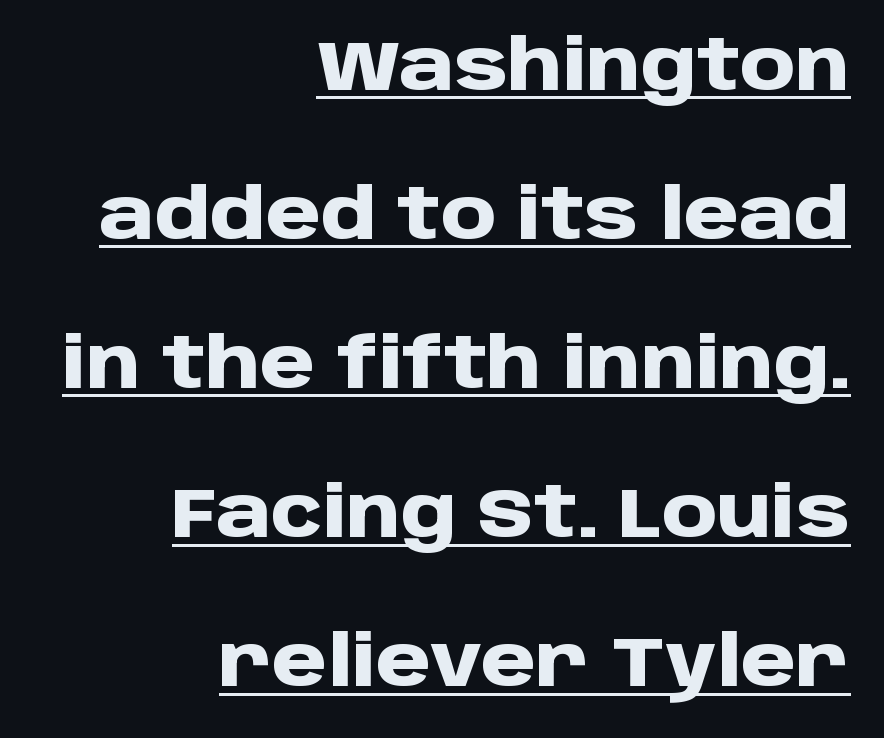
Q: Is the text bold? A: Yes.
Q: Is the text italic (slanted)? A: No, it is upright.
Q: Is the typeface a serif or a sans-serif typeface? A: Sans-serif.
Q: Is the text underlined? A: Yes.
Q: How is the paragraph aligned? A: Right-aligned.
Q: Is the spacing between letters normal or unusually wide? A: Normal.
Q: Is the spacing between lines tight, normal or loose? A: Loose.
Q: Width (condensed, normal, or wide)? A: Normal.
Q: Stroke contrast? A: Low.
Q: x-height? A: Large.
Q: Monospaced? A: No.
